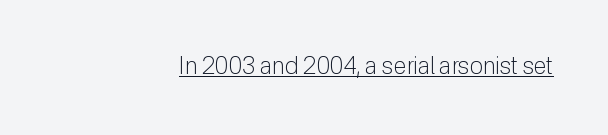
Q: Is the text bold? A: No.
Q: Is the text italic (slanted)? A: No, it is upright.
Q: Is the text underlined? A: Yes.
Q: Is the spacing between letters normal or unusually wide? A: Normal.
